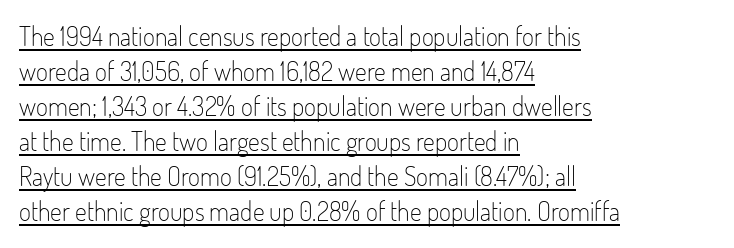
The image shows 26 px text type, upright; set left-aligned, normal line spacing (1.35x), normal letter spacing, underlined.
